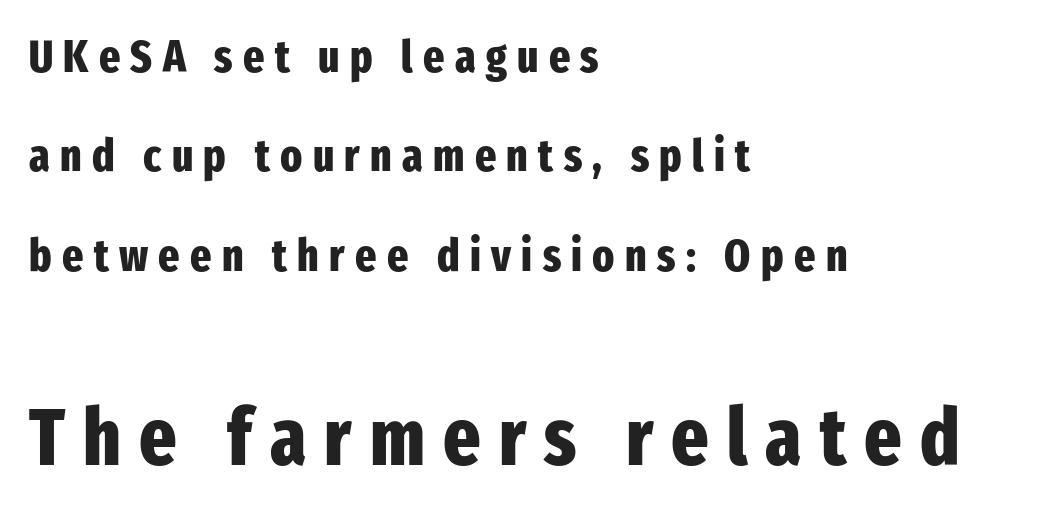
{"serif": "no", "italic": "no", "bold": "yes", "weight": "heavy", "width": "condensed", "stroke_contrast": "low", "x_height": "medium", "monospaced": "no", "underline": "no", "align": "left", "line_spacing": "loose", "line_spacing_ratio": 2.21, "letter_spacing": "wide", "letter_spacing_em": 0.23, "larger_block": "second", "size_ratio": 1.76, "glyph_px": 79}
